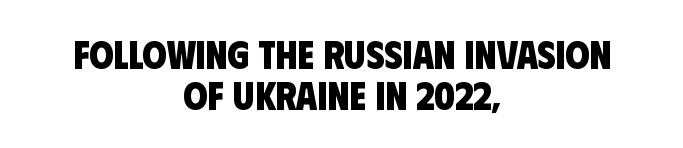
The glyphs have the mass of a bold cut. Does the type have serifs? No, each stem ends abruptly. Bare-footed words on every line. Typeset on center — no edge is straight. Think of a printed novel: that variable character pitch is what you see here. Observe the ordinary spacing: letters are neighbours, not strangers.
